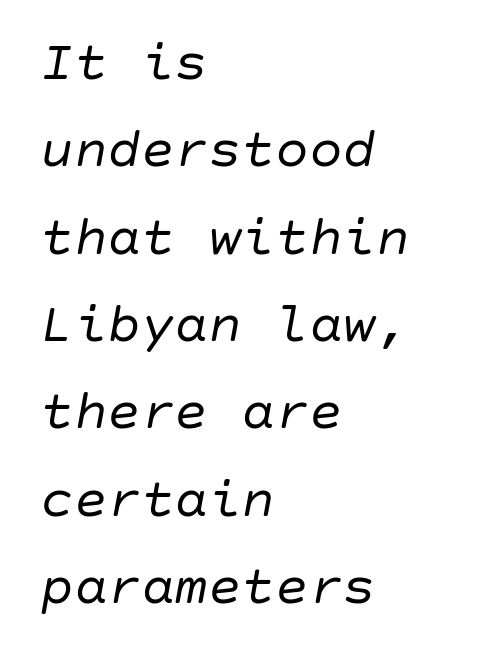
Bold? No — there's no thickening of the strokes. Underline: absent. Italic? Definitely — the glyphs are oblique. Which margin do the lines hug? The left one — the right edge is uneven. This block has exactly the height ordinary leading produces.
